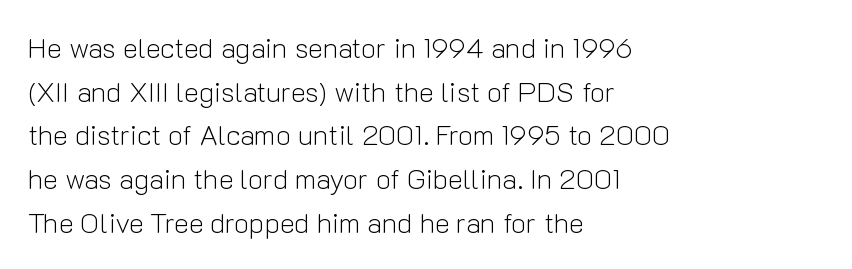
Whoever set this chose a conventional vertical rhythm. These lines are composed in type without serifs. Here the designer chose a conventional face with non-uniform glyph widths. The paragraph shown leans on its left margin. Plain, unruled lines of type. Ascenders rise straight up at ninety degrees.
